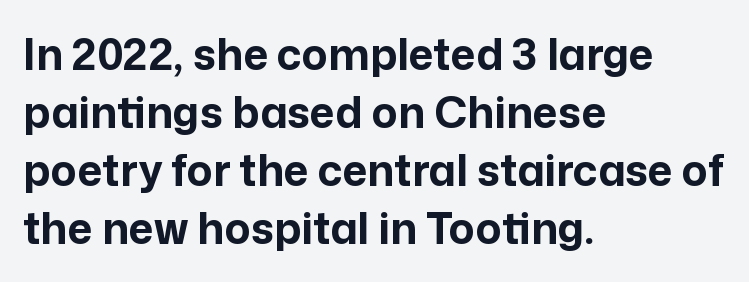
The face used here is proportionally spaced, like ordinary book or web type. Each line starts at the same left margin while the right side varies. Decoration check: the copy has no underline. Does the weight exceed regular? Yes, all the way to bold.
